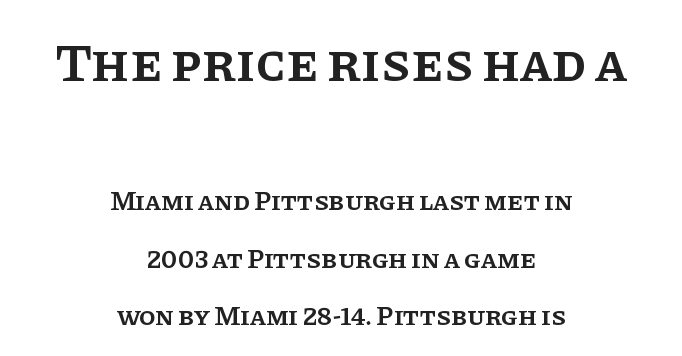
{"serif": "yes", "italic": "no", "bold": "semi", "weight": "semibold", "width": "normal", "stroke_contrast": "low", "x_height": "large", "monospaced": "no", "underline": "no", "align": "center", "line_spacing": "loose", "line_spacing_ratio": 2.14, "letter_spacing": "normal", "letter_spacing_em": 0.0, "larger_block": "first", "size_ratio": 2.0, "glyph_px": 54}
